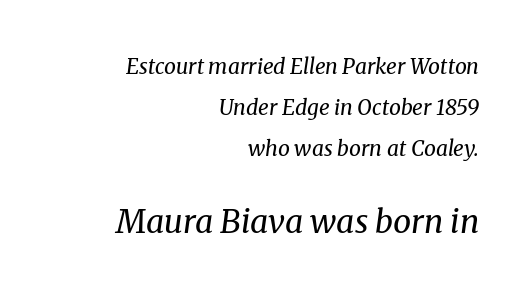
{"serif": "yes", "italic": "yes", "lean": "right", "slant_degrees": 8, "bold": "no", "weight": "regular", "width": "normal", "stroke_contrast": "medium", "x_height": "medium", "monospaced": "no", "underline": "no", "align": "right", "line_spacing": "loose", "line_spacing_ratio": 1.95, "letter_spacing": "normal", "letter_spacing_em": 0.0, "larger_block": "second", "size_ratio": 1.52, "glyph_px": 32}
